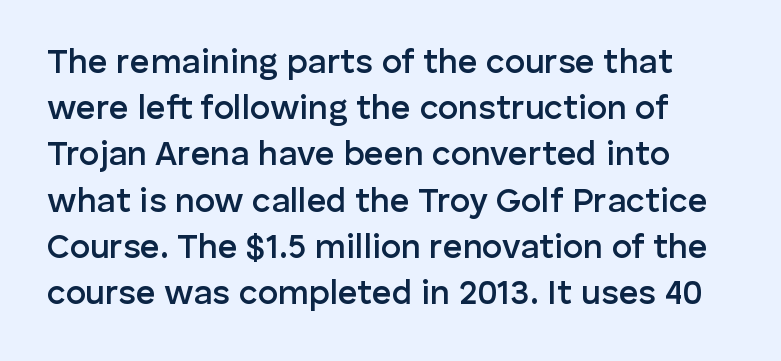
{"serif": "no", "italic": "no", "bold": "semi", "weight": "semibold", "width": "normal", "stroke_contrast": "low", "x_height": "medium", "monospaced": "no", "underline": "no", "line_spacing": "normal", "line_spacing_ratio": 1.36, "letter_spacing": "normal", "letter_spacing_em": 0.0, "glyph_px": 34}
